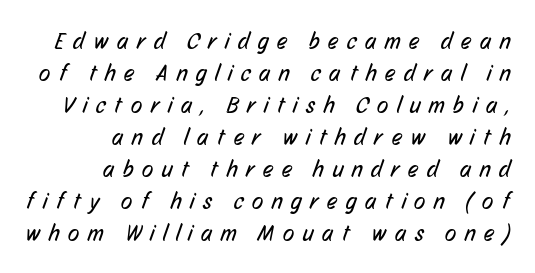
The image shows 23 px text type; set right-aligned, normal line spacing (1.39x), unusually wide letter spacing (+0.38 em), not underlined.
